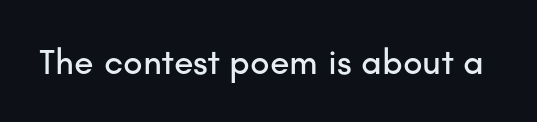
Q: Is the text italic (slanted)? A: No, it is upright.
Q: Is the typeface a serif or a sans-serif typeface? A: Sans-serif.
Q: Is the text underlined? A: No.
Q: Is the spacing between letters normal or unusually wide? A: Normal.
Q: Width (condensed, normal, or wide)? A: Normal.
Q: Stroke contrast? A: Low.
Q: x-height? A: Small.
Q: Monospaced? A: No.
